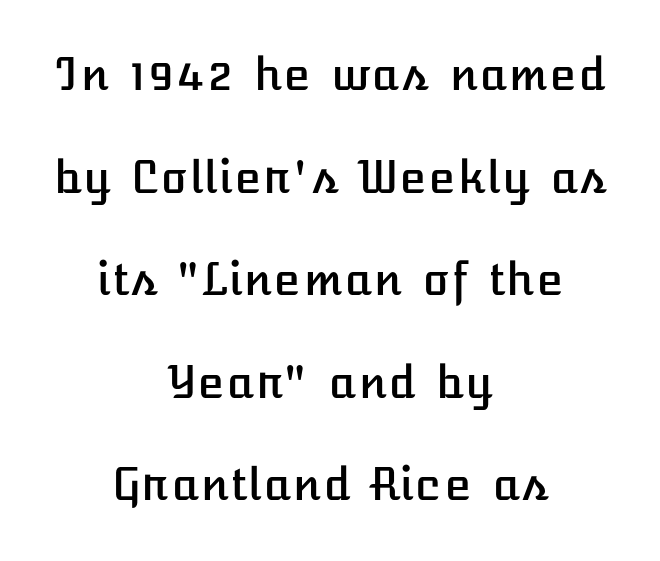
Horizontal bands of white between lines are thick stripes. In terms of posture, this sample is upright. These lines are centered, leaving both edges ragged. Type without underlining. Glyph-to-glyph distance matches everyday printed text.
